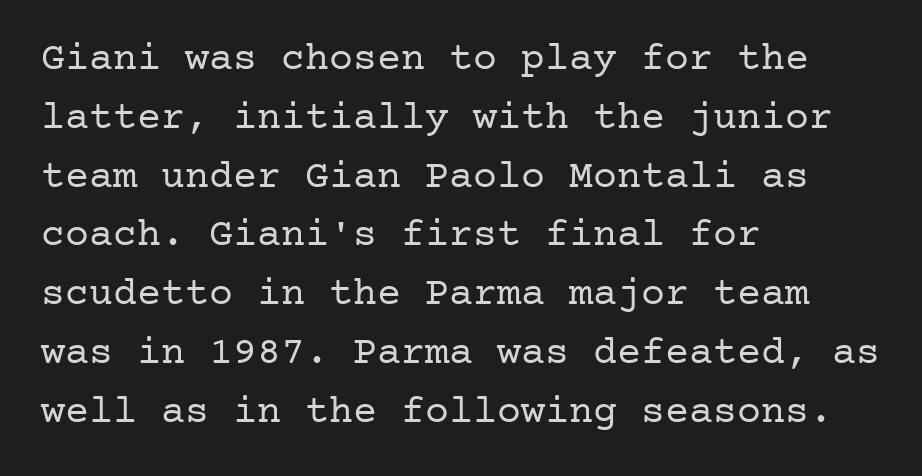
The image shows 40 px regular-weight serif type, upright; set left-aligned, normal line spacing (1.47x), normal letter spacing, not underlined; low stroke contrast and a medium x-height.
